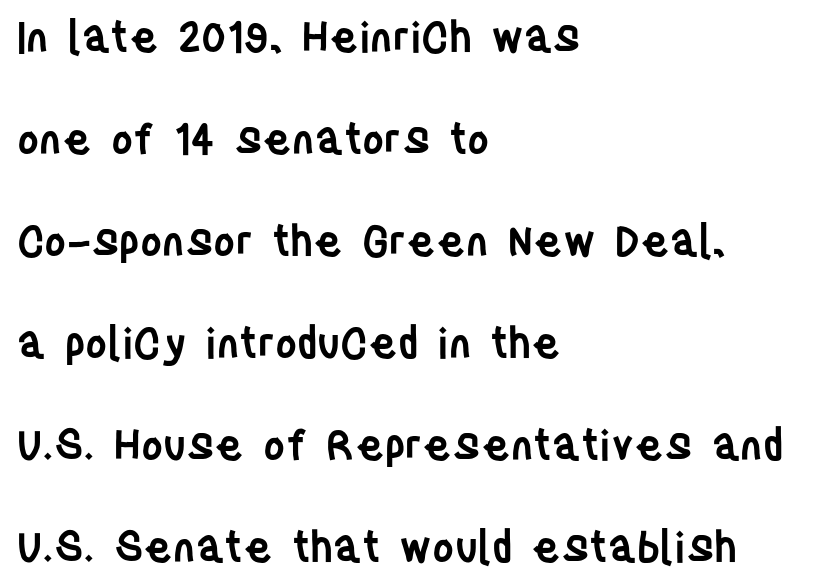
The passage shown is semibold, sitting just below true bold. Characters remain perfectly vertical along every line. Left-aligned paragraph, ragged on the right. This sample has the flowing, uneven cadence of proportional lettering. The block of text is sparse from top to bottom, with ample space between rows. Inter-character spacing is left at the font's built-in metrics.
